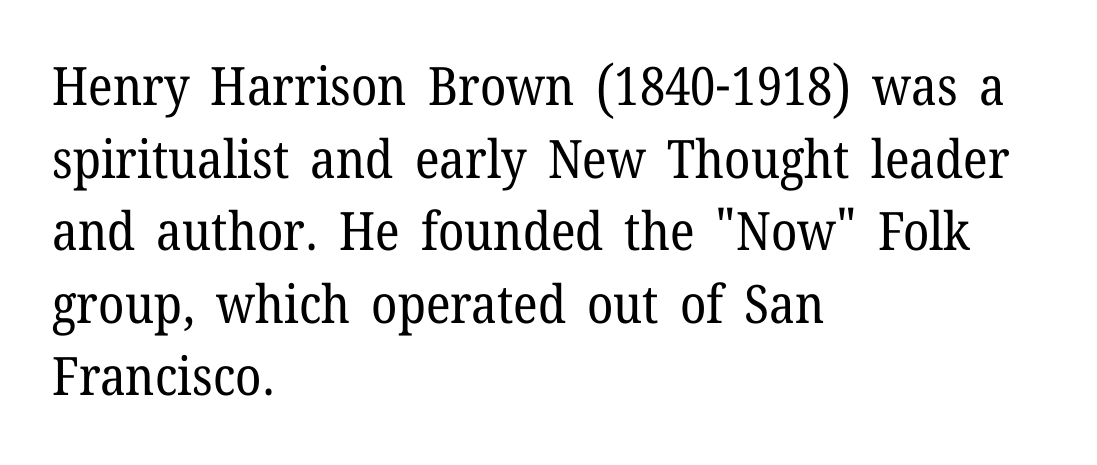
Q: Is the text bold? A: No.
Q: Is the text italic (slanted)? A: No, it is upright.
Q: Is the typeface a serif or a sans-serif typeface? A: Serif.
Q: Is the text underlined? A: No.
Q: How is the paragraph aligned? A: Left-aligned.
Q: Is the spacing between letters normal or unusually wide? A: Normal.
Q: Is the spacing between lines tight, normal or loose? A: Normal.
Q: Width (condensed, normal, or wide)? A: Normal.
Q: Stroke contrast? A: Low.
Q: x-height? A: Medium.
Q: Monospaced? A: No.
